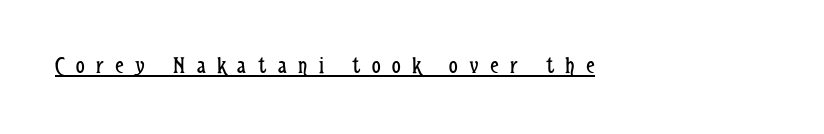
On a weight scale, this lands at 450 or below. These lines were composed using upright roman letters. How are the letters spaced? Widely, with obvious added tracking. Beneath each row of characters lies a ruled line.
